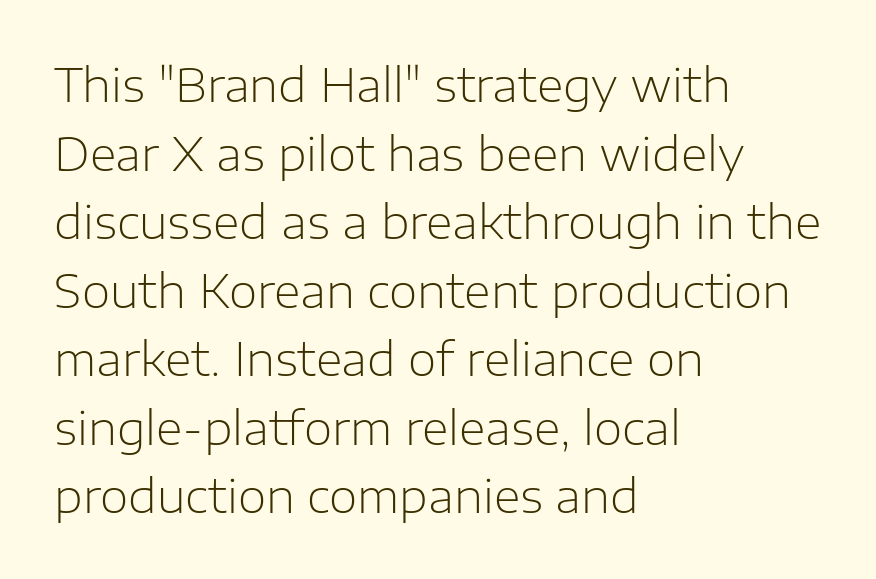
{"serif": "no", "italic": "no", "bold": "no", "weight": "light", "width": "normal", "stroke_contrast": "low", "x_height": "medium", "monospaced": "no", "underline": "no", "align": "left", "line_spacing": "normal", "line_spacing_ratio": 1.49, "letter_spacing": "normal", "letter_spacing_em": 0.0, "glyph_px": 46}
